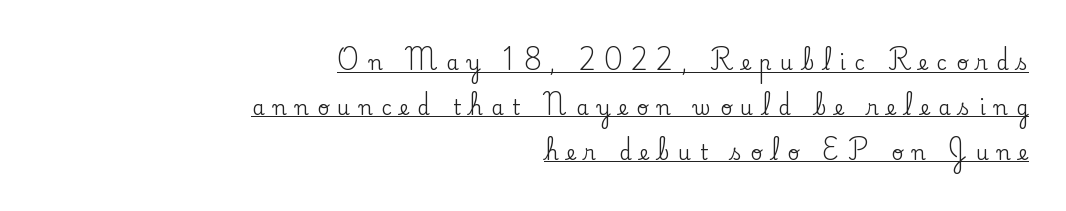
Q: Is the text italic (slanted)? A: No, it is upright.
Q: Is the text underlined? A: Yes.
Q: How is the paragraph aligned? A: Right-aligned.
Q: Is the spacing between letters normal or unusually wide? A: Unusually wide.
Q: Is the spacing between lines tight, normal or loose? A: Loose.
